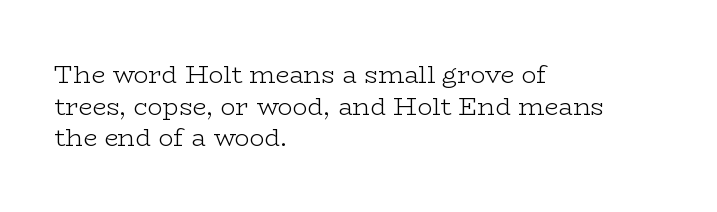
Q: Is the text bold? A: No.
Q: Is the text italic (slanted)? A: No, it is upright.
Q: Is the text underlined? A: No.
Q: How is the paragraph aligned? A: Left-aligned.
Q: Is the spacing between letters normal or unusually wide? A: Normal.
Q: Is the spacing between lines tight, normal or loose? A: Normal.
